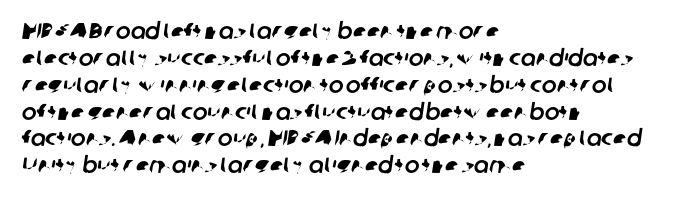
{"underline": "no", "align": "left", "line_spacing_ratio": 1.22, "letter_spacing": "normal", "letter_spacing_em": 0.0, "glyph_px": 22}
